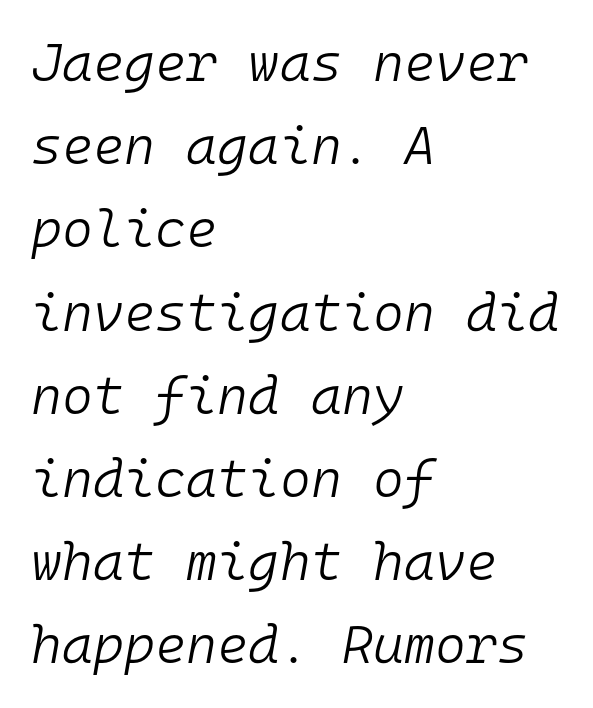
The image shows 53 px light type, italic (leaning right), monospaced; set left-aligned, normal line spacing (1.57x), normal letter spacing, not underlined; low stroke contrast and a medium x-height.
